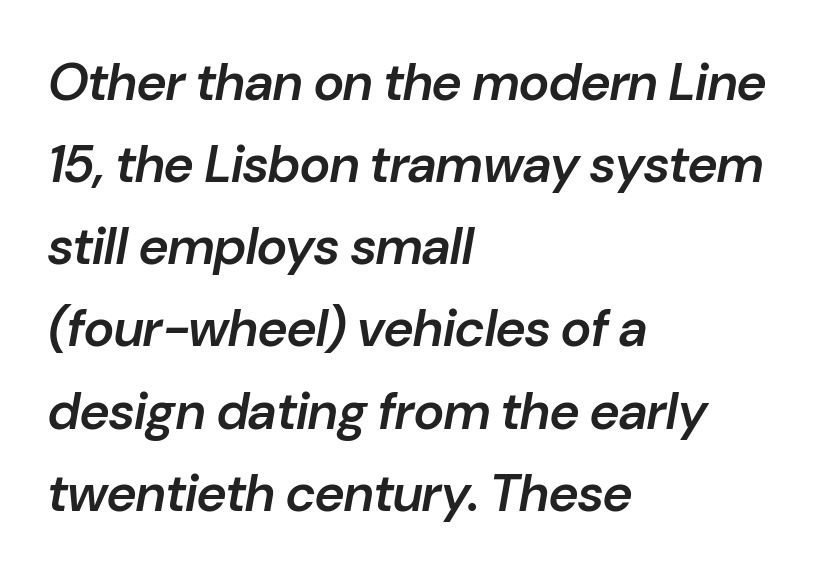
The image shows 52 px semibold type, italic (leaning right); set left-aligned, normal line spacing (1.58x), normal letter spacing, not underlined; low stroke contrast and a medium x-height.
